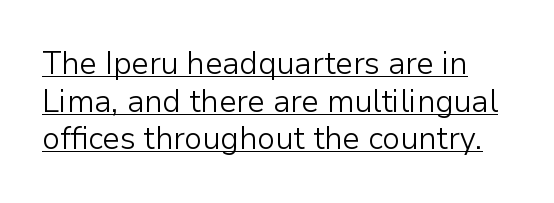
Q: Is the text bold? A: No.
Q: Is the text italic (slanted)? A: No, it is upright.
Q: Is the typeface a serif or a sans-serif typeface? A: Sans-serif.
Q: Is the text underlined? A: Yes.
Q: Is the spacing between letters normal or unusually wide? A: Normal.
Q: Width (condensed, normal, or wide)? A: Normal.
Q: Stroke contrast? A: Low.
Q: x-height? A: Medium.
Q: Monospaced? A: No.
